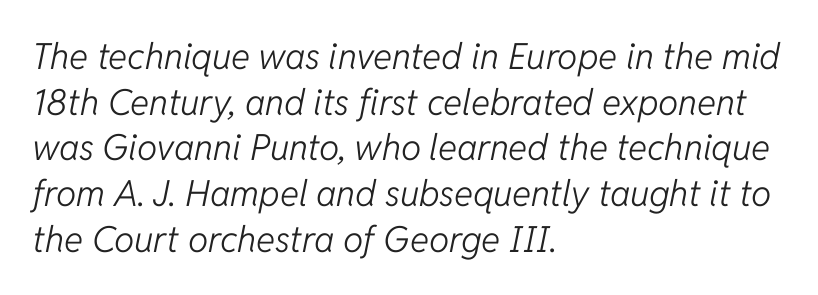
{"italic": "yes", "lean": "right", "slant_degrees": 11, "bold": "no", "weight": "light", "width": "normal", "stroke_contrast": "low", "x_height": "medium", "monospaced": "no", "underline": "no", "align": "left", "line_spacing": "normal", "line_spacing_ratio": 1.27, "letter_spacing": "normal", "letter_spacing_em": 0.0, "glyph_px": 36}
